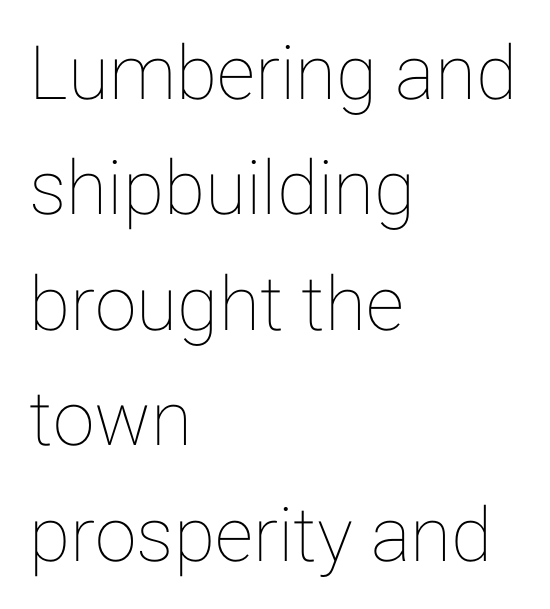
The image shows 75 px text type, upright; set left-aligned, normal line spacing (1.54x), normal letter spacing, not underlined; low stroke contrast and a medium x-height.
